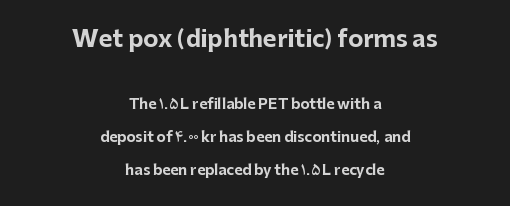
{"italic": "no", "bold": "yes", "underline": "no", "align": "center", "line_spacing": "loose", "line_spacing_ratio": 2.35, "letter_spacing": "normal", "letter_spacing_em": 0.0, "larger_block": "first", "size_ratio": 1.64, "glyph_px": 23}
